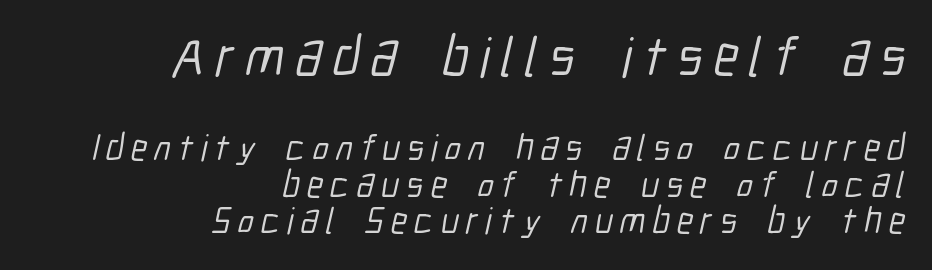
Typographically, this falls in the sans-serif category. Just letters on the line, the space beneath them empty. Think of a printed novel: that variable character pitch is what you see here. The letters in the upper block stand taller than those in the block below. Compared with typical paragraphs, the rows here are closer together.
